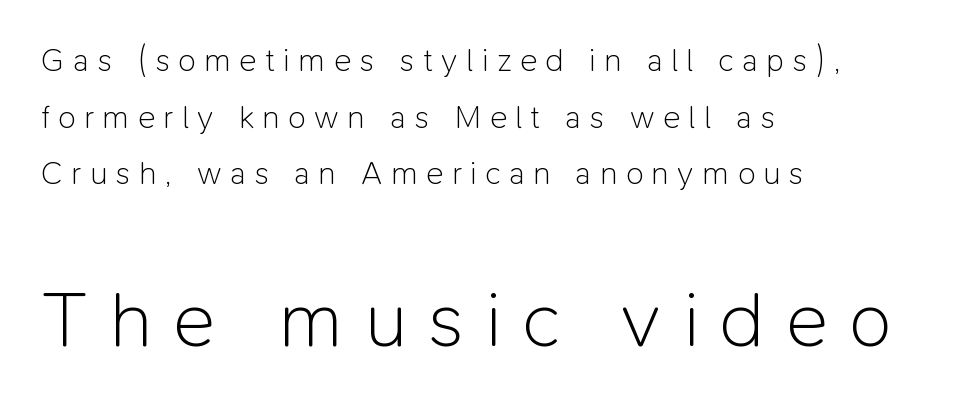
The image shows 79 px light sans-serif type, upright; set left-aligned, line spacing 1.77x, unusually wide letter spacing (+0.27 em), not underlined; the second (bottom) block is 2.47x larger; low stroke contrast and a medium x-height.
